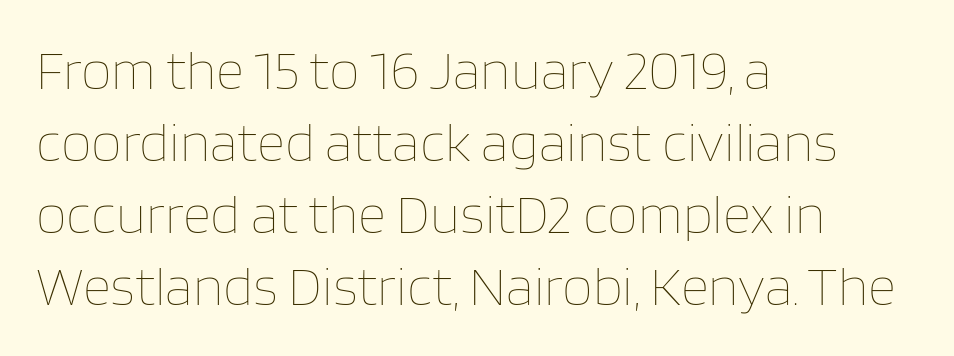
Is the letter spacing exaggerated? No — it looks like the ordinary default. Leading matches the norm, producing a regular column. Varying glyph widths throughout — classic text-font behaviour. Glance below the letters and you will spot only blank space. The text block is weighted toward the left margin, trailing off unevenly rightward.
